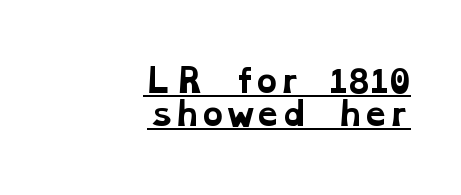
Each line ends at the same right margin while the left side varies. Is this a fixed-width face? No — the glyphs have proportional, varying widths. Is the type bold? Yes — the strokes are clearly thick and heavy. This is underlined copy, the kind a proofreader might mark for attention. The characters display serif detailing at their extremities.
